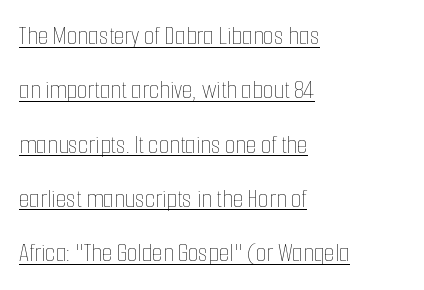
The image shows 27 px text type, upright; set left-aligned, loose line spacing (2.01x), normal letter spacing, underlined.
